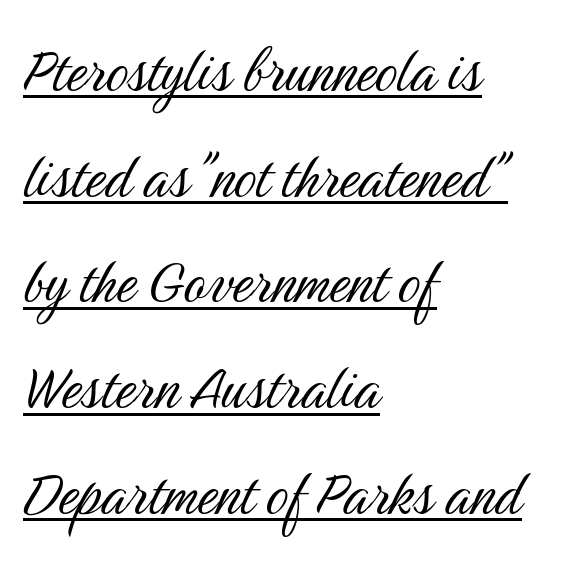
The image shows 70 px light, condensed sans-serif type; set left-aligned, normal line spacing (1.51x), normal letter spacing, underlined; medium stroke contrast and a medium x-height.
